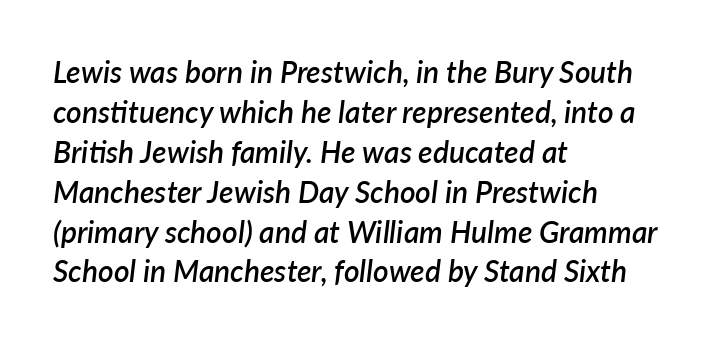
{"italic": "yes", "lean": "right", "slant_degrees": 7, "bold": "semi", "weight": "semibold", "width": "normal", "stroke_contrast": "low", "x_height": "medium", "monospaced": "no", "underline": "no", "align": "left", "line_spacing": "normal", "line_spacing_ratio": 1.33, "letter_spacing": "normal", "letter_spacing_em": 0.0, "glyph_px": 30}
